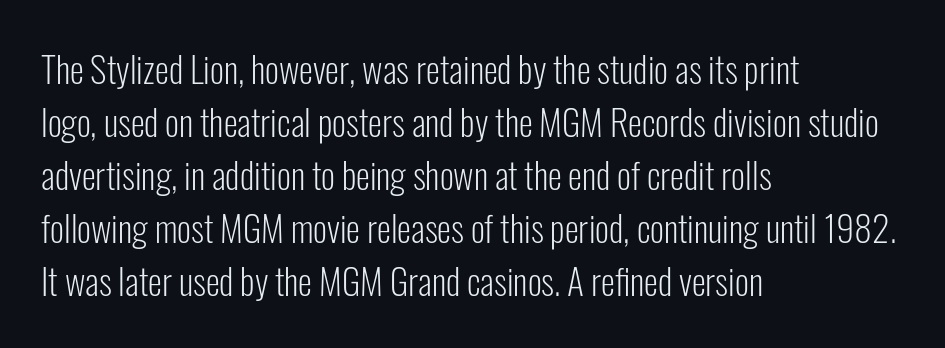
These lines were composed using upright roman letters. Any mark beneath the type? The region is blank. A typesetter would call this proportional, since set widths differ per character. The font family rendered here belongs to the sans-serif group.
